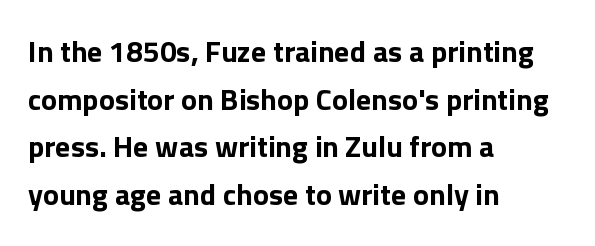
Honestly, the row spacing looks completely unremarkable. Strokes here are thick enough to call this a true bold. Only glyphs here, with clear space below each row. Each letter's strokes conclude bluntly, with no projecting serifs. The type is set solid horizontally, with unmodified tracking.
